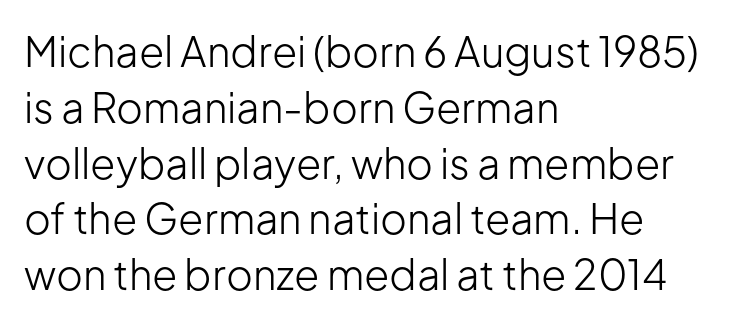
The image shows 41 px light sans-serif type, upright; set left-aligned, normal line spacing (1.36x), normal letter spacing, not underlined; low stroke contrast and a medium x-height.
